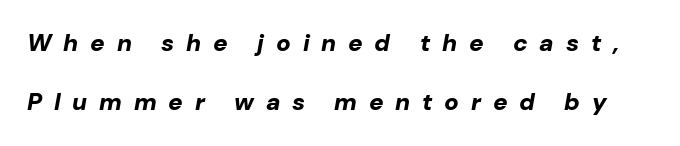
Descender tails drop into unmarked territory. Each glyph is drawn with heavy, bold strokes. One glance says open: line gaps are wider than usual. Look at the tracking — it's clearly loosened, letters drifting apart. Italic: yes, the glyphs are oblique.
